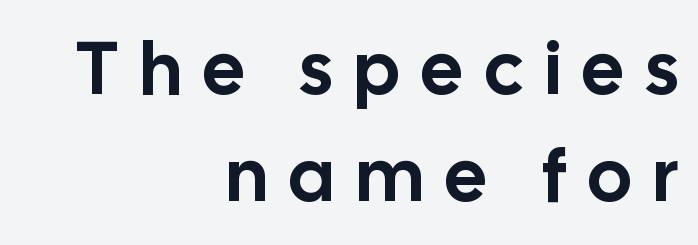
{"serif": "no", "italic": "no", "width": "normal", "stroke_contrast": "low", "x_height": "medium", "monospaced": "no", "underline": "no", "align": "right", "line_spacing": "normal", "line_spacing_ratio": 1.45, "letter_spacing": "wide", "letter_spacing_em": 0.29, "glyph_px": 74}
